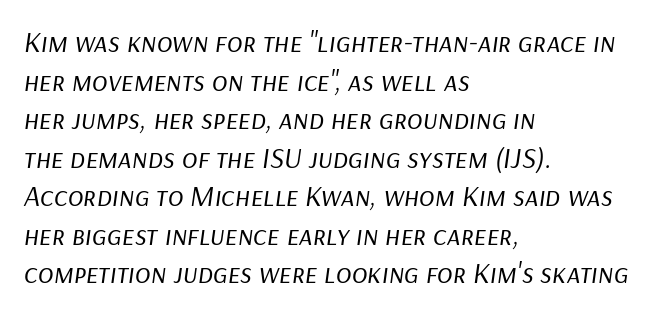
The image shows 29 px regular-weight type, italic (leaning right); set left-aligned, normal line spacing (1.33x), normal letter spacing, not underlined; low stroke contrast and a medium x-height.
